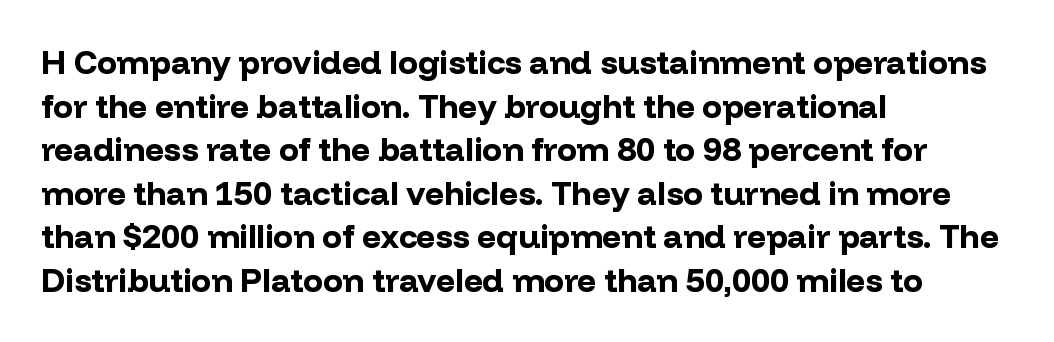
{"serif": "no", "italic": "no", "bold": "yes", "weight": "bold", "width": "normal", "stroke_contrast": "low", "x_height": "medium", "monospaced": "no", "underline": "no", "align": "left", "line_spacing": "normal", "line_spacing_ratio": 1.32, "letter_spacing": "normal", "letter_spacing_em": 0.0, "glyph_px": 33}
